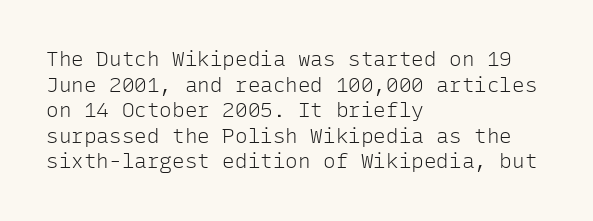
Does extra space separate the letters? No, they use regular spacing. The passage is arranged the way most books set body copy — flush left. The area under the type is left untouched. The face looks like a standard text weight, possibly lighter. Notice how the stems are strictly vertical — no italics here.
